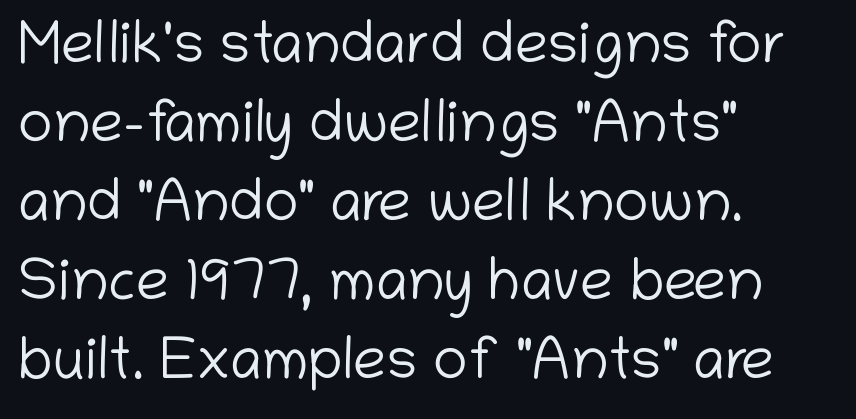
The image shows 59 px light sans-serif type, upright; set left-aligned, normal line spacing (1.34x), normal letter spacing, not underlined; low stroke contrast and a medium x-height.
